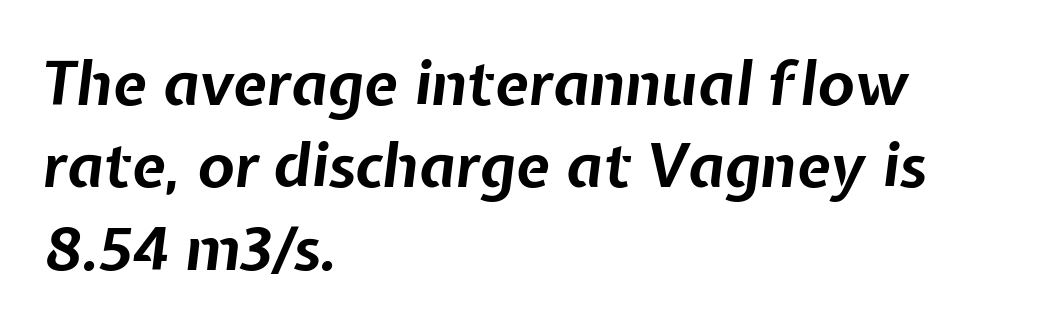
The text carries the slant typical of an italic or oblique font. Heft: maximum for text — a bold. Beneath every word, the page is bare. Look at the tracking — it's just the regular setting, nothing added. A typesetter would call this proportional, since set widths differ per character.
